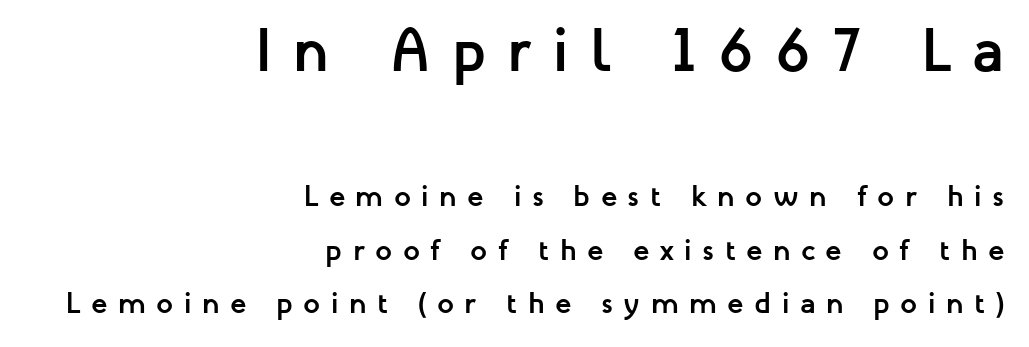
Q: Is the text bold? A: Yes.
Q: Is the text italic (slanted)? A: No, it is upright.
Q: Is the typeface a serif or a sans-serif typeface? A: Sans-serif.
Q: Is the text underlined? A: No.
Q: How is the paragraph aligned? A: Right-aligned.
Q: Is the spacing between letters normal or unusually wide? A: Unusually wide.
Q: Which block of text is set in a larger size, the first (top) or the second (bottom)? A: The first (top) one.
Q: Width (condensed, normal, or wide)? A: Normal.
Q: Stroke contrast? A: Low.
Q: x-height? A: Medium.
Q: Monospaced? A: No.
